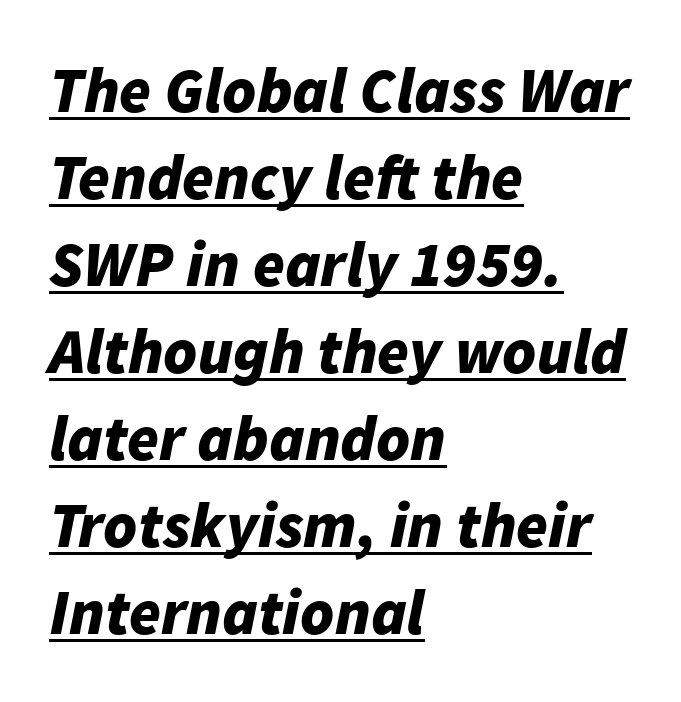
The image shows 64 px bold type, italic (leaning right); set left-aligned, normal line spacing (1.36x), normal letter spacing, underlined; low stroke contrast and a medium x-height.
